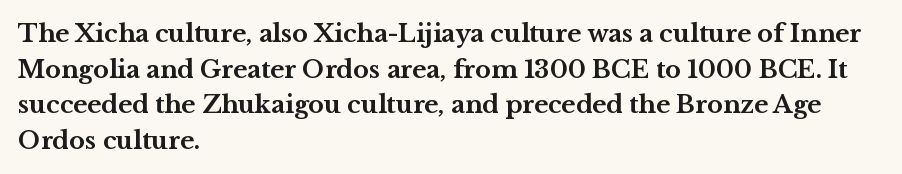
{"italic": "no", "bold": "yes", "underline": "no", "align": "left", "line_spacing": "normal", "line_spacing_ratio": 1.48, "letter_spacing": "normal", "letter_spacing_em": 0.0, "glyph_px": 24}
